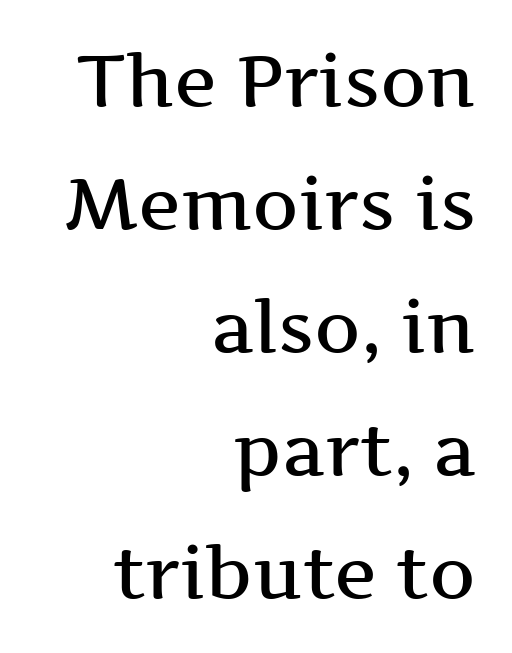
Q: Is the text bold? A: Semi-bold.
Q: Is the text italic (slanted)? A: No, it is upright.
Q: Is the typeface a serif or a sans-serif typeface? A: Serif.
Q: Is the text underlined? A: No.
Q: How is the paragraph aligned? A: Right-aligned.
Q: Is the spacing between letters normal or unusually wide? A: Normal.
Q: Width (condensed, normal, or wide)? A: Wide.
Q: Stroke contrast? A: Medium.
Q: x-height? A: Medium.
Q: Monospaced? A: No.
